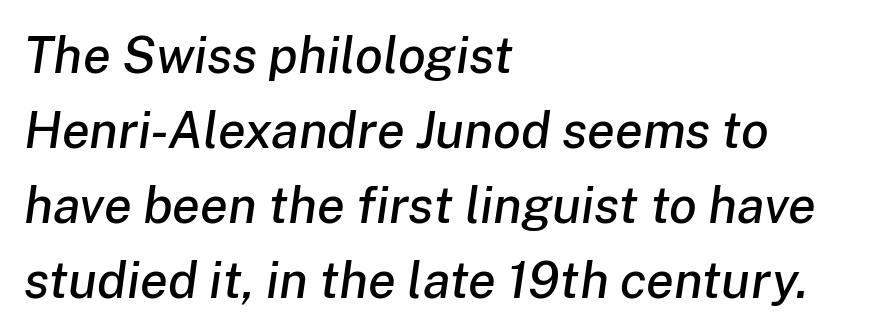
Q: Is the text italic (slanted)? A: Yes, it leans right by about 8 degrees.
Q: Is the text underlined? A: No.
Q: How is the paragraph aligned? A: Left-aligned.
Q: Is the spacing between letters normal or unusually wide? A: Normal.
Q: Is the spacing between lines tight, normal or loose? A: Normal.
Q: Width (condensed, normal, or wide)? A: Normal.
Q: Stroke contrast? A: Low.
Q: x-height? A: Medium.
Q: Monospaced? A: No.
